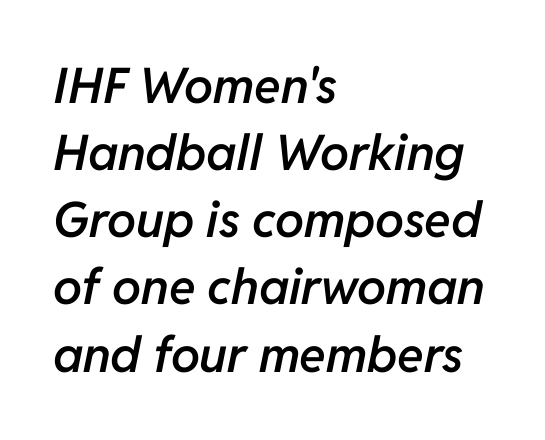
Every letter is mildly thick-stroked: semibold rather than bold. Think of a printed novel: that variable character pitch is what you see here. Would a proofreader flag this as italicized? Yes. The passage is arranged the way most books set body copy — flush left. The words here are not underlined.
